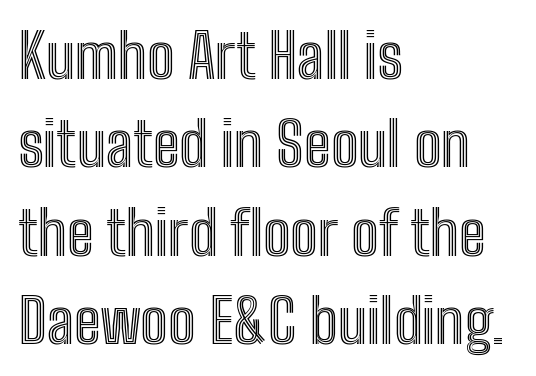
Q: Is the text italic (slanted)? A: No, it is upright.
Q: Is the text underlined? A: No.
Q: How is the paragraph aligned? A: Left-aligned.
Q: Is the spacing between letters normal or unusually wide? A: Normal.
Q: Is the spacing between lines tight, normal or loose? A: Normal.
Q: Width (condensed, normal, or wide)? A: Condensed.
Q: x-height? A: Medium.
Q: Monospaced? A: No.
